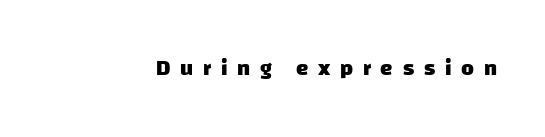
Q: Is the text bold? A: Yes.
Q: Is the text underlined? A: No.
Q: Is the spacing between letters normal or unusually wide? A: Unusually wide.
